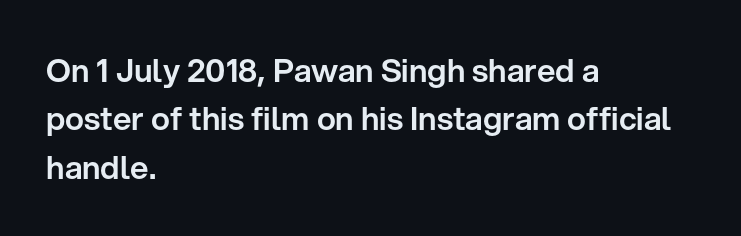
Unmarked baselines from the first word to the last. Each letter keeps its own natural width here, so spacing adapts to shape. The block of text has a typical density, with ordinary space between rows. Observe the absence of serifs on each vertical stroke in this sample.
